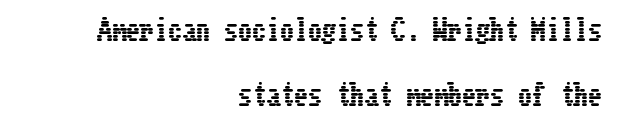
{"italic": "no", "width": "condensed", "stroke_contrast": "low", "x_height": "medium", "underline": "no", "align": "right", "line_spacing": "loose", "line_spacing_ratio": 2.33, "letter_spacing": "normal", "letter_spacing_em": 0.0, "glyph_px": 28}
